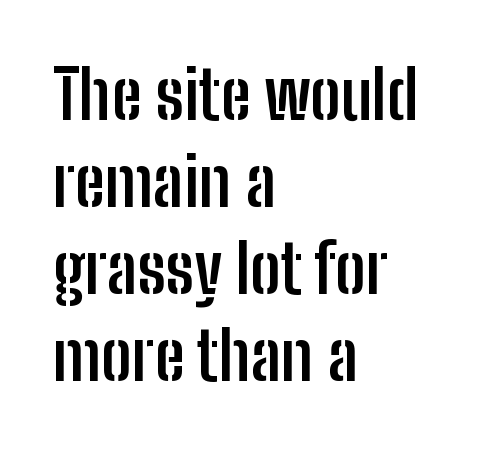
The image shows 68 px semibold, condensed sans-serif type, upright; set left-aligned, normal line spacing (1.28x), normal letter spacing, not underlined; low stroke contrast and a medium x-height.
